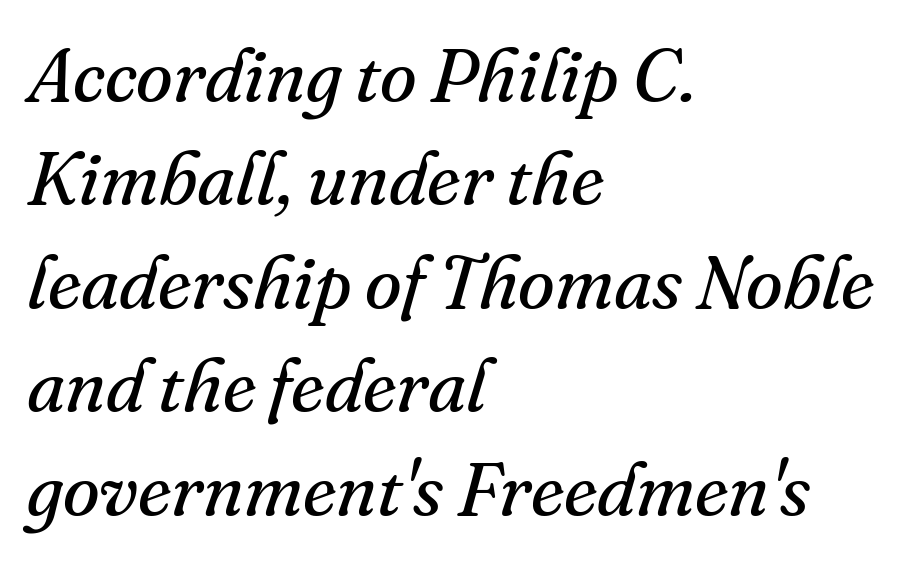
{"serif": "yes", "italic": "yes", "lean": "right", "slant_degrees": 16, "bold": "no", "weight": "regular", "width": "normal", "stroke_contrast": "medium", "x_height": "small", "monospaced": "no", "underline": "no", "align": "left", "line_spacing": "normal", "line_spacing_ratio": 1.38, "letter_spacing": "normal", "letter_spacing_em": 0.0, "glyph_px": 75}
